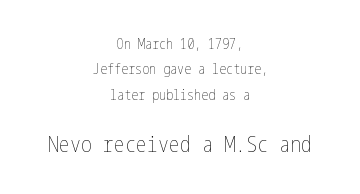
A typesetter would call this zero additional tracking. Unlike italic type, these characters show no tilt at all. The foot of each line stays bare and open. You get the small type first, then a jump to larger type.
